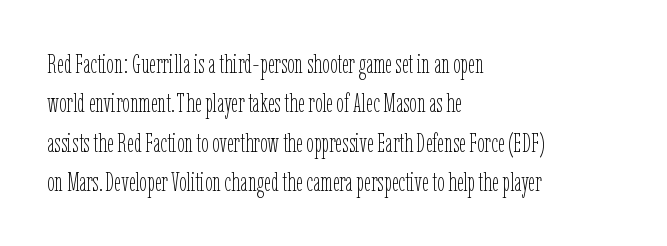
The image shows 27 px text type, upright; set left-aligned, normal line spacing (1.46x), normal letter spacing, not underlined.
